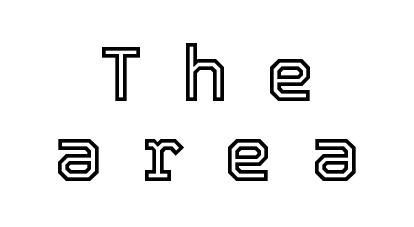
The image shows 78 px text type, upright; set centered, tight line spacing (1.02x), unusually wide letter spacing (+0.49 em), not underlined; a medium x-height.
